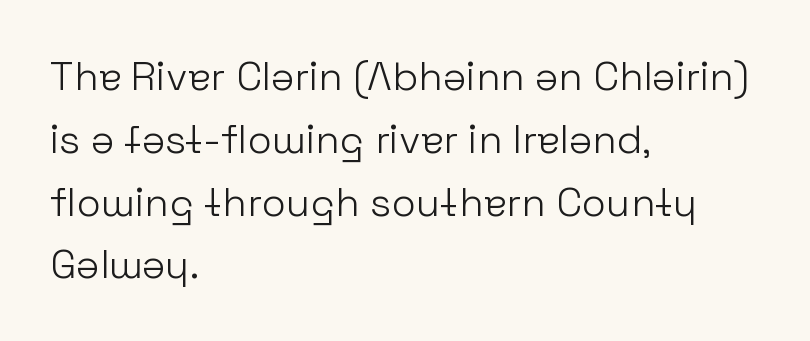
The image shows 40 px light sans-serif type, upright; set left-aligned, normal line spacing (1.57x), normal letter spacing, not underlined; low stroke contrast and a medium x-height.
